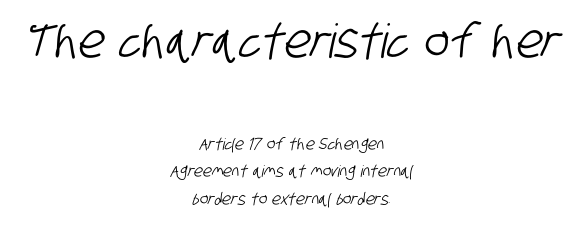
Look at the bottom of the vertical strokes: they stop flat, with no serifs. The strip under each line holds only bare page. Reading down the block, each line starts at a different indent, mirrored at its end. Does extra space separate the letters? No, they use regular spacing. Character size in the leading block exceeds that of the trailing block.
